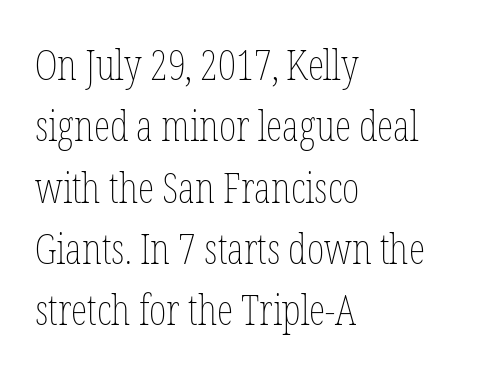
{"italic": "no", "bold": "no", "weight": "thin", "width": "condensed", "stroke_contrast": "low", "x_height": "medium", "monospaced": "no", "underline": "no", "align": "left", "line_spacing": "normal", "line_spacing_ratio": 1.46, "letter_spacing": "normal", "letter_spacing_em": 0.0, "glyph_px": 42}
